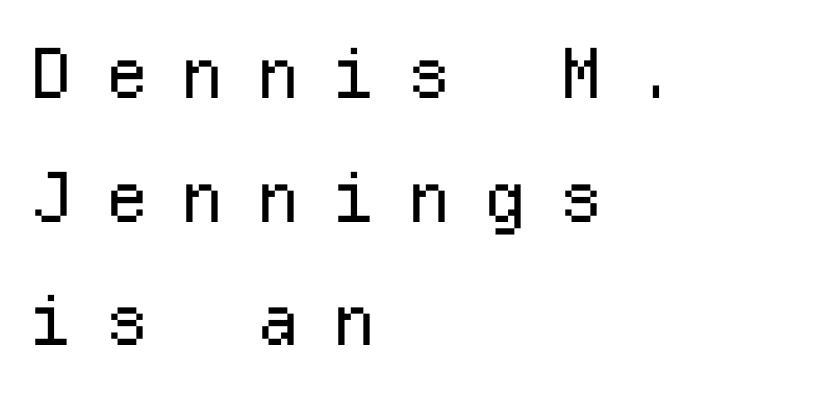
Q: Is the text bold? A: No.
Q: Is the text italic (slanted)? A: No, it is upright.
Q: Is the typeface a serif or a sans-serif typeface? A: Sans-serif.
Q: Is the text underlined? A: No.
Q: How is the paragraph aligned? A: Left-aligned.
Q: Is the spacing between letters normal or unusually wide? A: Unusually wide.
Q: Width (condensed, normal, or wide)? A: Normal.
Q: Stroke contrast? A: Low.
Q: x-height? A: Medium.
Q: Monospaced? A: Yes.
